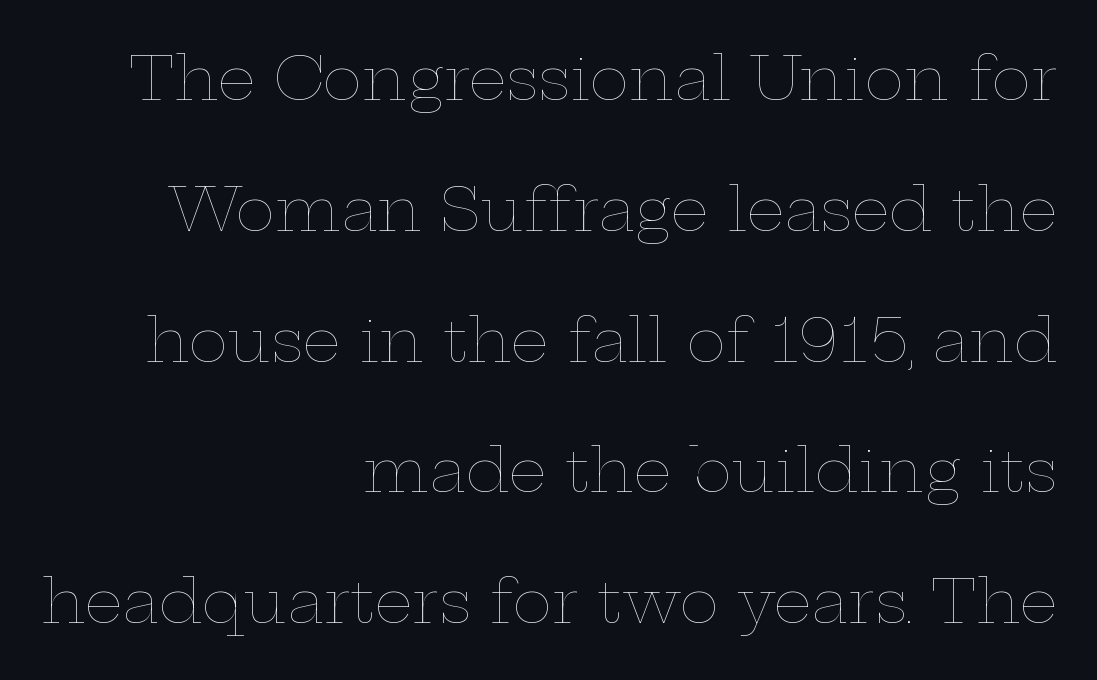
{"italic": "no", "bold": "no", "weight": "thin", "width": "wide", "stroke_contrast": "low", "x_height": "medium", "monospaced": "no", "underline": "no", "align": "right", "line_spacing": "loose", "line_spacing_ratio": 2.18, "letter_spacing": "normal", "letter_spacing_em": 0.0, "glyph_px": 60}
